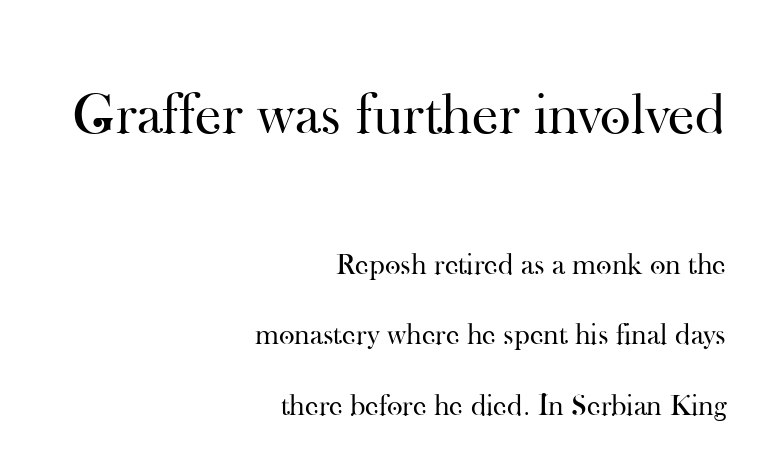
The image shows 59 px regular-weight serif type, upright; set right-aligned, loose line spacing (2.34x), normal letter spacing, not underlined; the first (top) block is 1.97x larger; high stroke contrast and a small x-height.
